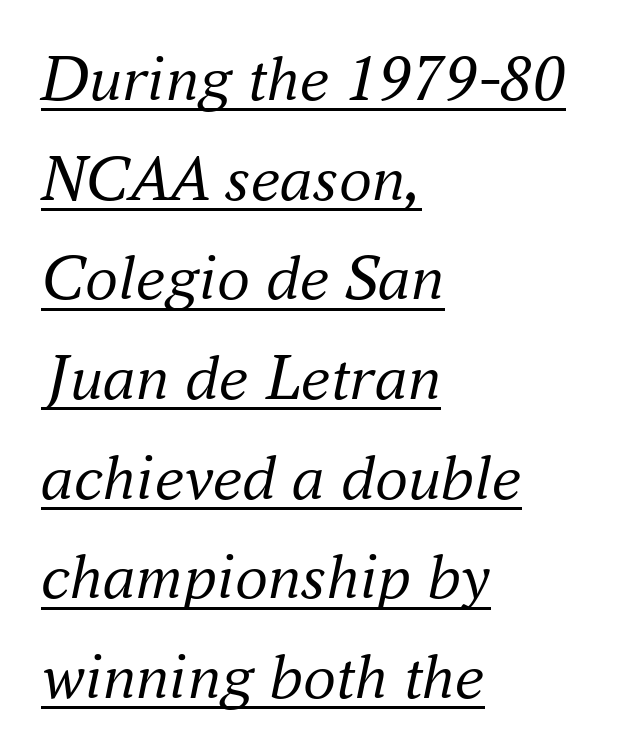
Q: Is the text bold? A: No.
Q: Is the text italic (slanted)? A: Yes, it leans right by about 16 degrees.
Q: Is the typeface a serif or a sans-serif typeface? A: Serif.
Q: Is the text underlined? A: Yes.
Q: How is the paragraph aligned? A: Left-aligned.
Q: Is the spacing between letters normal or unusually wide? A: Normal.
Q: Is the spacing between lines tight, normal or loose? A: Normal.
Q: Width (condensed, normal, or wide)? A: Normal.
Q: Stroke contrast? A: Medium.
Q: x-height? A: Small.
Q: Monospaced? A: No.
